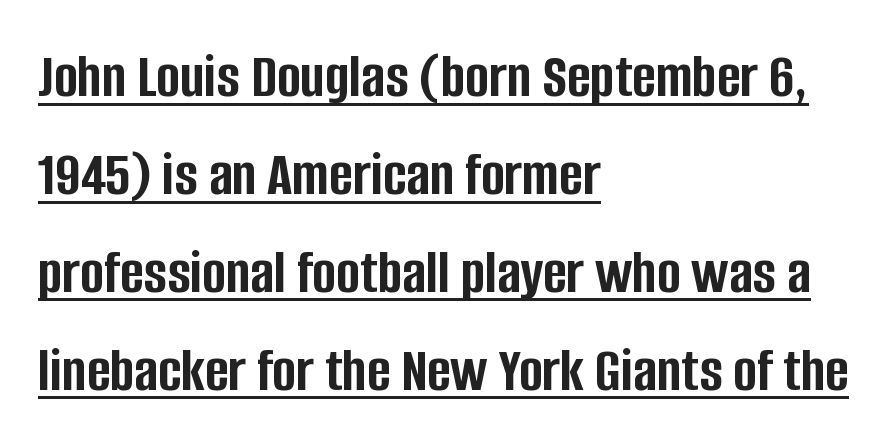
{"serif": "no", "italic": "no", "bold": "yes", "weight": "semibold", "width": "condensed", "stroke_contrast": "low", "x_height": "large", "monospaced": "no", "underline": "yes", "align": "left", "line_spacing": "normal", "line_spacing_ratio": 1.53, "letter_spacing": "normal", "letter_spacing_em": 0.0, "glyph_px": 64}
